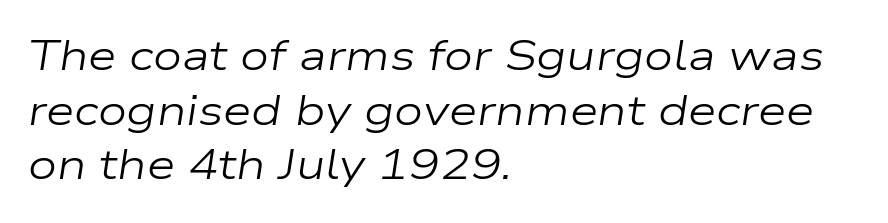
{"italic": "yes", "lean": "right", "slant_degrees": 9, "bold": "no", "weight": "regular", "width": "wide", "stroke_contrast": "low", "x_height": "medium", "monospaced": "no", "underline": "no", "align": "left", "line_spacing": "normal", "line_spacing_ratio": 1.33, "letter_spacing": "normal", "letter_spacing_em": 0.0, "glyph_px": 41}
